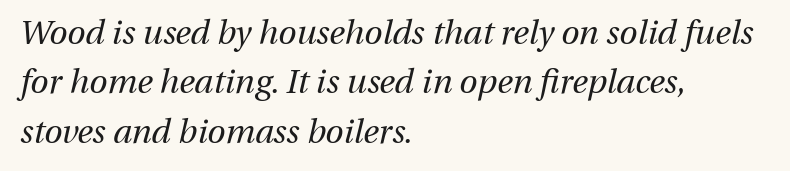
{"italic": "yes", "lean": "right", "slant_degrees": 13, "bold": "no", "weight": "regular", "width": "normal", "stroke_contrast": "medium", "x_height": "medium", "monospaced": "no", "underline": "no", "align": "left", "line_spacing": "normal", "line_spacing_ratio": 1.5, "letter_spacing": "normal", "letter_spacing_em": 0.0, "glyph_px": 33}
